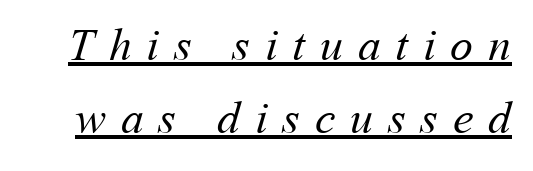
Q: Is the text bold? A: No.
Q: Is the text underlined? A: Yes.
Q: Is the spacing between letters normal or unusually wide? A: Unusually wide.
Q: Is the spacing between lines tight, normal or loose? A: Normal.
Q: Width (condensed, normal, or wide)? A: Normal.
Q: Stroke contrast? A: Medium.
Q: x-height? A: Medium.
Q: Monospaced? A: No.
